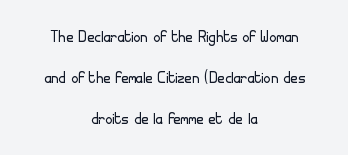
Q: Is the text bold? A: No.
Q: Is the text italic (slanted)? A: No, it is upright.
Q: Is the text underlined? A: No.
Q: How is the paragraph aligned? A: Centered.
Q: Is the spacing between letters normal or unusually wide? A: Normal.
Q: Is the spacing between lines tight, normal or loose? A: Loose.
